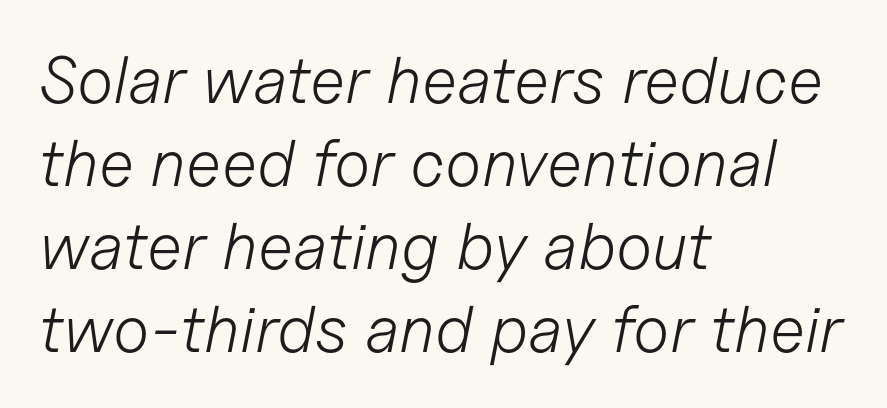
Reading down the column, the eye jumps a familiar distance to each next line. The glyphs are unaccompanied by any horizontal stroke below them. The line texture is even and compact thanks to regular tracking. The paragraph shown leans on its left margin.
